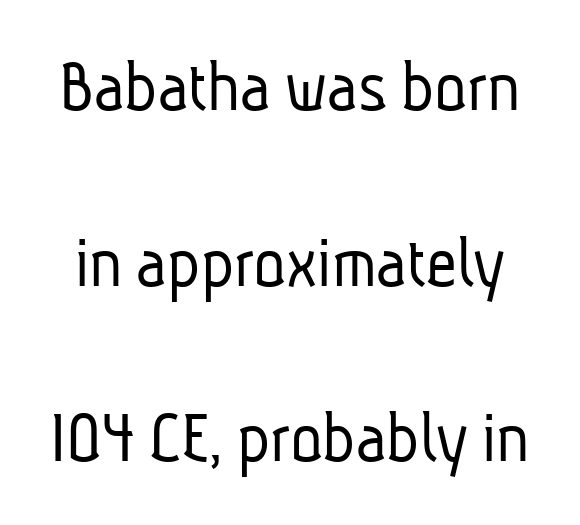
{"serif": "no", "bold": "no", "weight": "light", "width": "condensed", "stroke_contrast": "low", "x_height": "medium", "monospaced": "no", "underline": "no", "line_spacing": "loose", "line_spacing_ratio": 2.31, "letter_spacing": "normal", "letter_spacing_em": 0.0, "glyph_px": 76}
